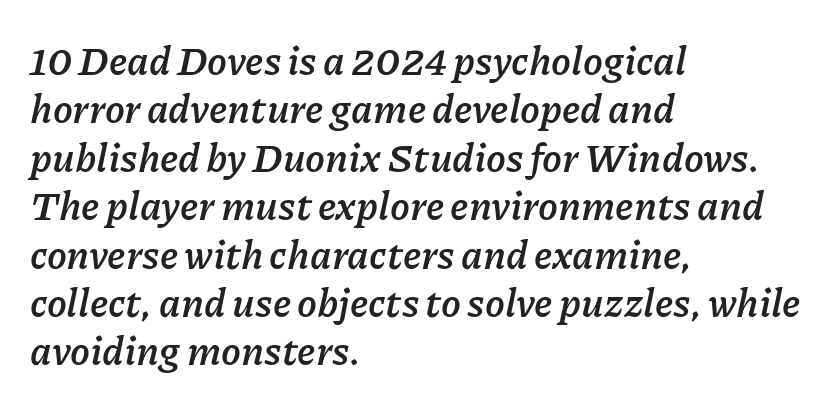
A typesetter would call this zero additional tracking. The passage shown is emphatically bold. Is this a fixed-width face? No — the glyphs have proportional, varying widths. The whole block is typeset with a tilt.
